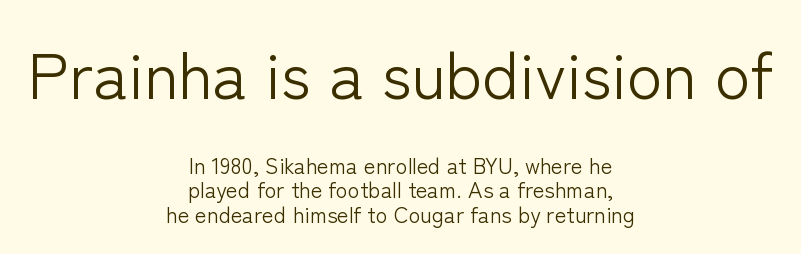
The image shows 65 px light sans-serif type, upright; set centered, tight line spacing (1.12x), normal letter spacing, not underlined; the first (top) block is 2.95x larger; low stroke contrast and a medium x-height.
